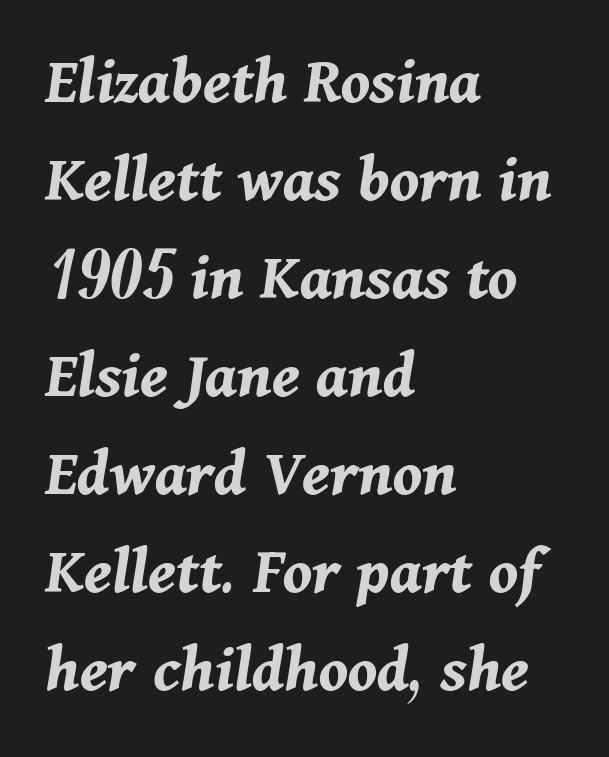
{"italic": "yes", "lean": "right", "slant_degrees": 11, "bold": "yes", "weight": "bold", "width": "normal", "stroke_contrast": "medium", "x_height": "medium", "monospaced": "no", "underline": "no", "align": "left", "line_spacing": "normal", "line_spacing_ratio": 1.42, "letter_spacing": "normal", "letter_spacing_em": 0.0, "glyph_px": 69}
